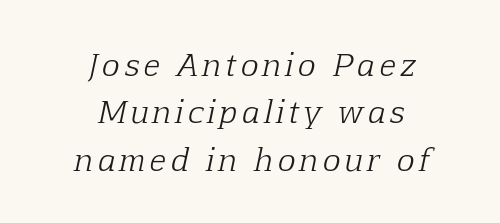
{"serif": "yes", "italic": "yes", "lean": "right", "slant_degrees": 12, "bold": "no", "weight": "light", "width": "normal", "stroke_contrast": "low", "x_height": "medium", "monospaced": "no", "underline": "no", "align": "center", "line_spacing": "normal", "line_spacing_ratio": 1.58, "glyph_px": 30}
